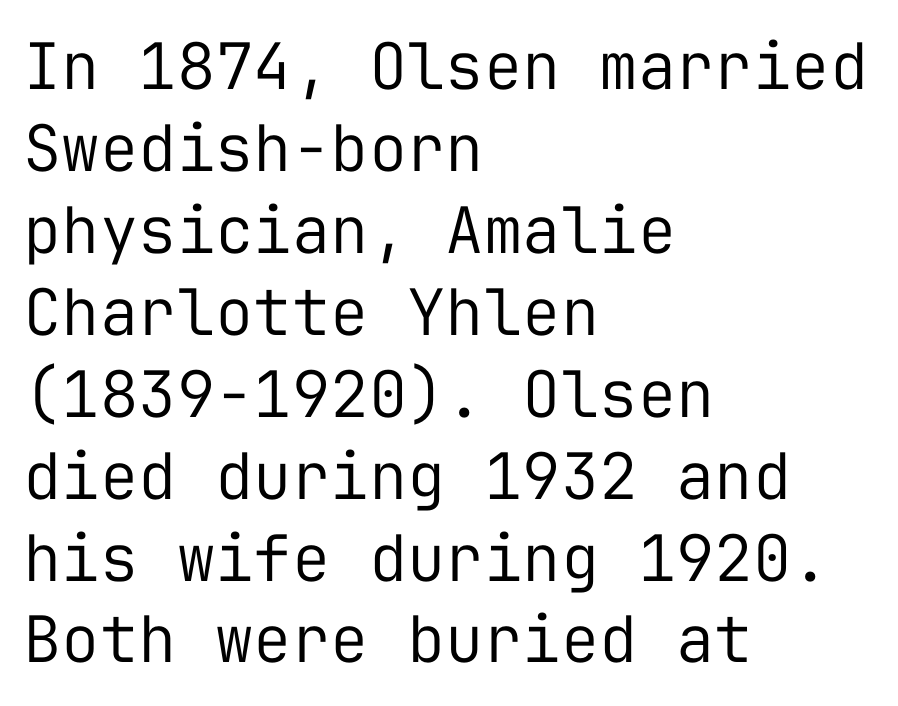
Q: Is the text bold? A: No.
Q: Is the text italic (slanted)? A: No, it is upright.
Q: Is the typeface a serif or a sans-serif typeface? A: Sans-serif.
Q: Is the text underlined? A: No.
Q: How is the paragraph aligned? A: Left-aligned.
Q: Is the spacing between letters normal or unusually wide? A: Normal.
Q: Is the spacing between lines tight, normal or loose? A: Normal.
Q: Width (condensed, normal, or wide)? A: Normal.
Q: Stroke contrast? A: Low.
Q: x-height? A: Medium.
Q: Monospaced? A: Yes.
